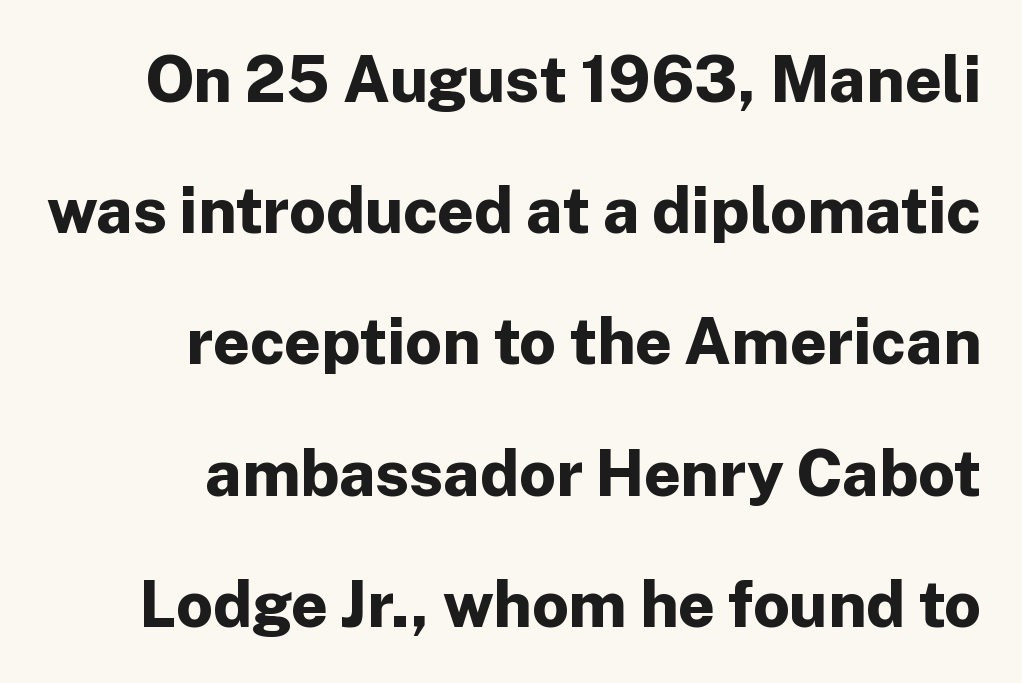
Q: Is the text bold? A: Yes.
Q: Is the text italic (slanted)? A: No, it is upright.
Q: Is the typeface a serif or a sans-serif typeface? A: Sans-serif.
Q: Is the text underlined? A: No.
Q: How is the paragraph aligned? A: Right-aligned.
Q: Is the spacing between letters normal or unusually wide? A: Normal.
Q: Is the spacing between lines tight, normal or loose? A: Loose.
Q: Width (condensed, normal, or wide)? A: Normal.
Q: Stroke contrast? A: Low.
Q: x-height? A: Medium.
Q: Monospaced? A: No.
